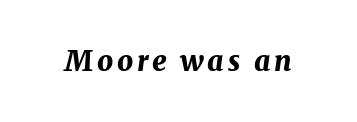
If you drew a line through each stem, it would be angled. Summary of weight: heavy, a full bold. Has an underline been added? It has not. These lines are rendered in a variable-pitch font.
